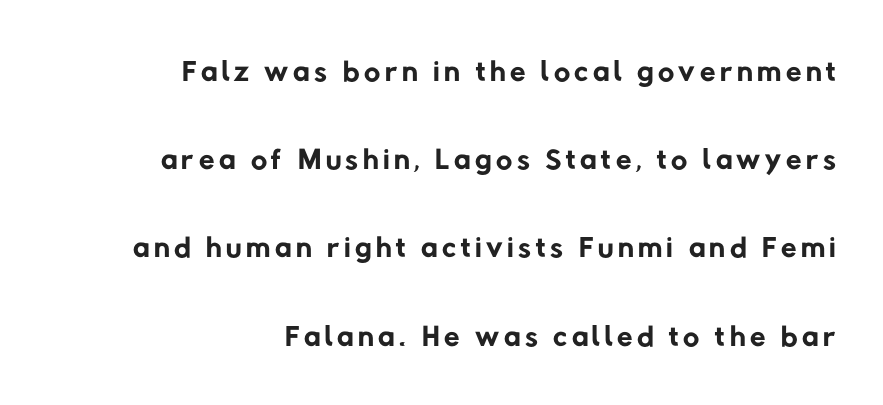
Q: Is the text bold? A: No.
Q: Is the typeface a serif or a sans-serif typeface? A: Sans-serif.
Q: Is the text underlined? A: No.
Q: How is the paragraph aligned? A: Right-aligned.
Q: Is the spacing between lines tight, normal or loose? A: Loose.
Q: Width (condensed, normal, or wide)? A: Normal.
Q: Stroke contrast? A: Low.
Q: x-height? A: Medium.
Q: Monospaced? A: No.
